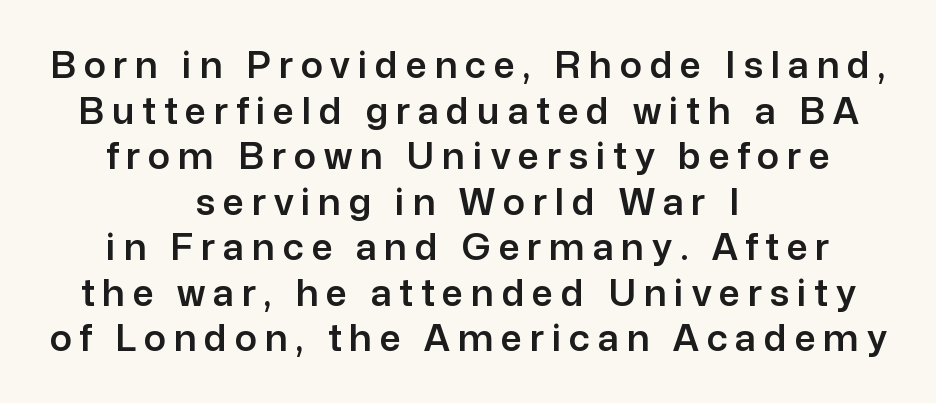
Plain, unruled lines of type. In terms of letterspacing, this is a distinctly airy, spread setting. The rendering shows plain stroke endings on the letterforms — a sans-serif design. One-word summary of the alignment: center. Think of a printed novel: that variable character pitch is what you see here. The lettering holds an erect, upright posture throughout.
